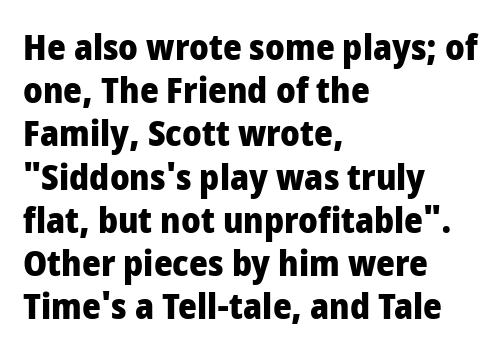
{"serif": "no", "italic": "no", "bold": "yes", "weight": "heavy", "width": "condensed", "stroke_contrast": "low", "x_height": "large", "monospaced": "no", "underline": "no", "align": "left", "line_spacing_ratio": 1.2, "letter_spacing": "normal", "letter_spacing_em": 0.0, "glyph_px": 36}
